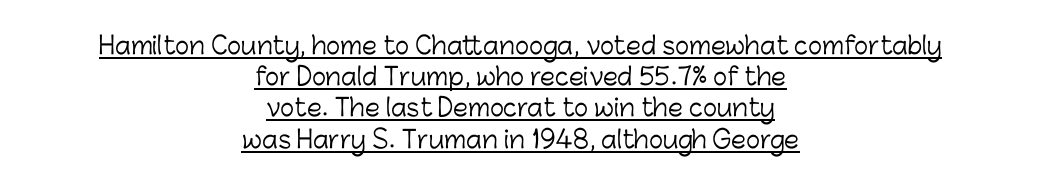
The image shows 24 px text type, upright; set centered, normal line spacing (1.3x), normal letter spacing, underlined.
